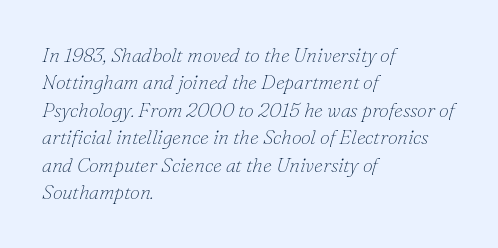
Q: Is the text bold? A: No.
Q: Is the text italic (slanted)? A: Yes, it leans right by about 16 degrees.
Q: Is the text underlined? A: No.
Q: How is the paragraph aligned? A: Left-aligned.
Q: Is the spacing between letters normal or unusually wide? A: Normal.
Q: Is the spacing between lines tight, normal or loose? A: Normal.
